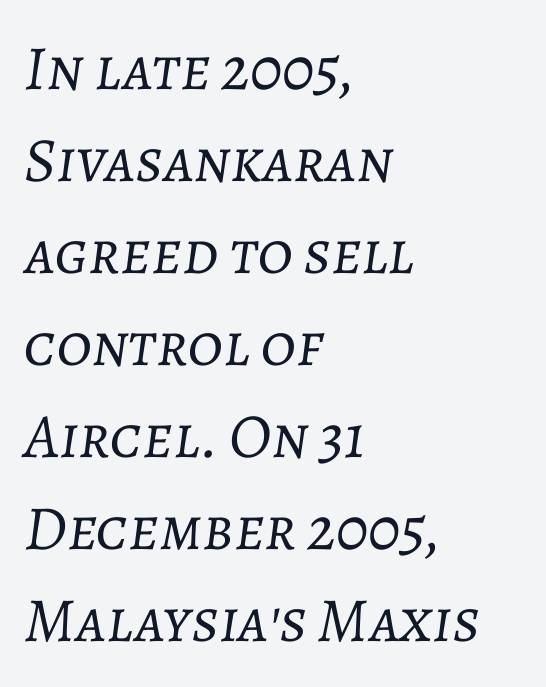
Q: Is the text bold? A: No.
Q: Is the text italic (slanted)? A: Yes, it leans right by about 7 degrees.
Q: Is the text underlined? A: No.
Q: How is the paragraph aligned? A: Left-aligned.
Q: Is the spacing between letters normal or unusually wide? A: Normal.
Q: Is the spacing between lines tight, normal or loose? A: Normal.
Q: Width (condensed, normal, or wide)? A: Normal.
Q: Stroke contrast? A: Low.
Q: x-height? A: Medium.
Q: Monospaced? A: No.
